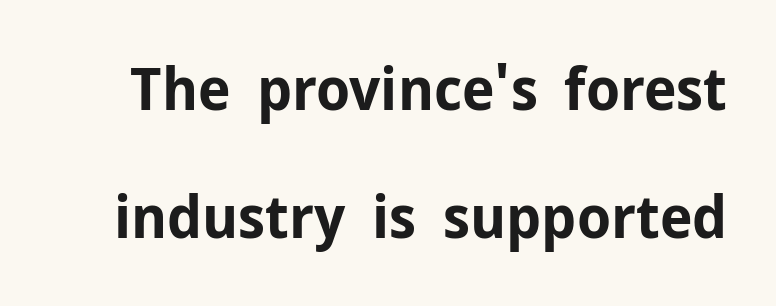
Q: Is the text bold? A: Yes.
Q: Is the text italic (slanted)? A: No, it is upright.
Q: Is the typeface a serif or a sans-serif typeface? A: Sans-serif.
Q: Is the text underlined? A: No.
Q: Is the spacing between letters normal or unusually wide? A: Normal.
Q: Is the spacing between lines tight, normal or loose? A: Loose.
Q: Width (condensed, normal, or wide)? A: Normal.
Q: Stroke contrast? A: Low.
Q: x-height? A: Medium.
Q: Monospaced? A: No.
